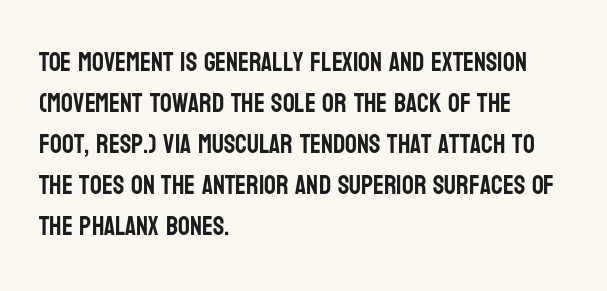
Descenders hang freely into open space. The font's upright variant was chosen for this text. Alignment: flush left. Leading: standard. The letterforms sit shoulder to shoulder at normal distance.
